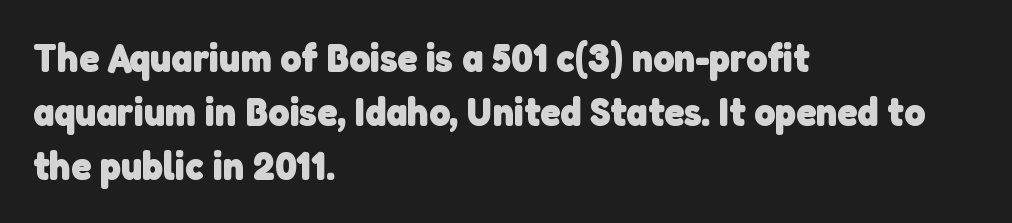
Q: Is the text bold? A: Yes.
Q: Is the typeface a serif or a sans-serif typeface? A: Sans-serif.
Q: Is the text underlined? A: No.
Q: How is the paragraph aligned? A: Left-aligned.
Q: Is the spacing between letters normal or unusually wide? A: Normal.
Q: Is the spacing between lines tight, normal or loose? A: Normal.
Q: Width (condensed, normal, or wide)? A: Normal.
Q: Stroke contrast? A: Low.
Q: x-height? A: Medium.
Q: Monospaced? A: No.
